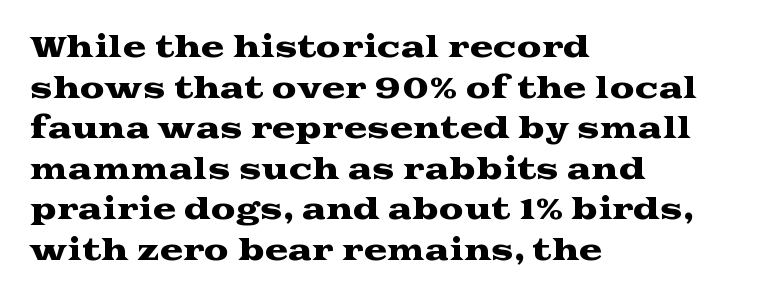
Q: Is the text italic (slanted)? A: No, it is upright.
Q: Is the typeface a serif or a sans-serif typeface? A: Serif.
Q: Is the text underlined? A: No.
Q: How is the paragraph aligned? A: Left-aligned.
Q: Is the spacing between letters normal or unusually wide? A: Normal.
Q: Is the spacing between lines tight, normal or loose? A: Normal.
Q: Width (condensed, normal, or wide)? A: Wide.
Q: Stroke contrast? A: Medium.
Q: x-height? A: Medium.
Q: Monospaced? A: No.
